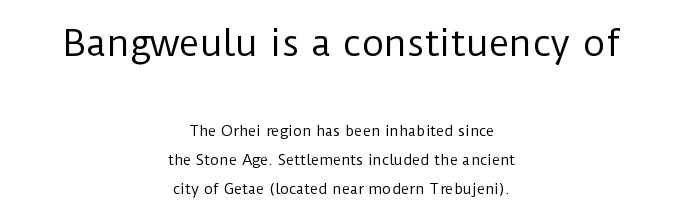
Q: Is the text bold? A: No.
Q: Is the text italic (slanted)? A: No, it is upright.
Q: Is the typeface a serif or a sans-serif typeface? A: Sans-serif.
Q: Is the text underlined? A: No.
Q: How is the paragraph aligned? A: Centered.
Q: Is the spacing between letters normal or unusually wide? A: Normal.
Q: Is the spacing between lines tight, normal or loose? A: Loose.
Q: Which block of text is set in a larger size, the first (top) or the second (bottom)? A: The first (top) one.
Q: Width (condensed, normal, or wide)? A: Normal.
Q: Stroke contrast? A: Low.
Q: x-height? A: Medium.
Q: Monospaced? A: No.
